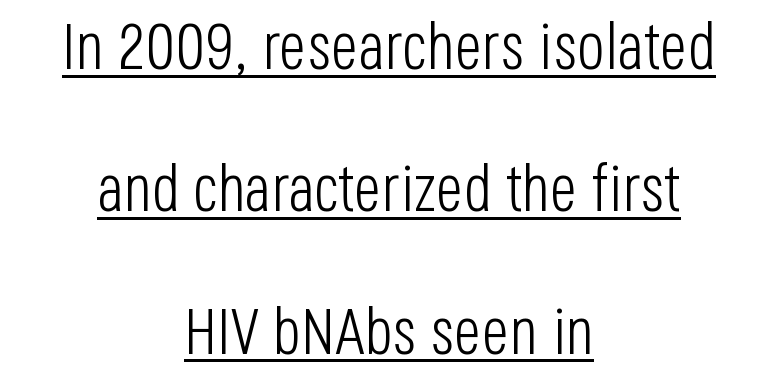
The image shows 65 px light, condensed sans-serif type, upright; set centered, loose line spacing (2.19x), normal letter spacing, underlined; low stroke contrast and a large x-height.
